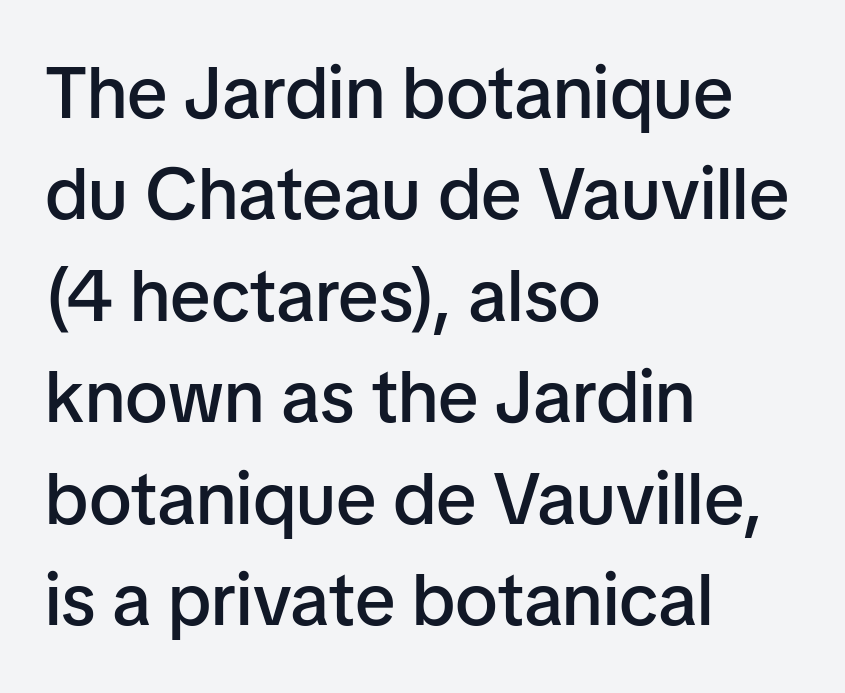
The lines in this sample share a left origin and differ only in where they stop. Quick note: not italic, upright. Slightly chunky letters — semibold, I'd say, not full bold. Words appear dense and cohesive because spacing is normal. The designer left line spacing at the default.
